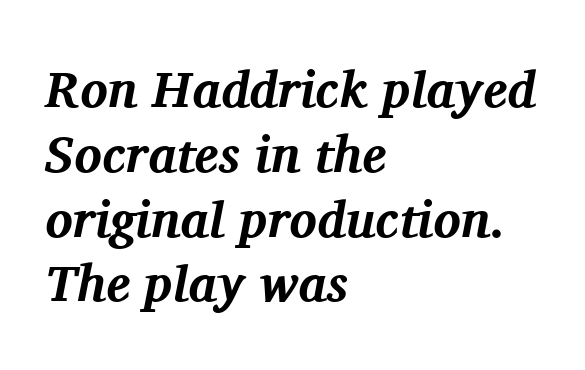
{"serif": "yes", "italic": "yes", "lean": "right", "slant_degrees": 11, "bold": "yes", "weight": "bold", "width": "normal", "stroke_contrast": "medium", "x_height": "medium", "monospaced": "no", "underline": "no", "align": "left", "line_spacing": "normal", "line_spacing_ratio": 1.27, "letter_spacing": "normal", "letter_spacing_em": 0.0, "glyph_px": 51}
